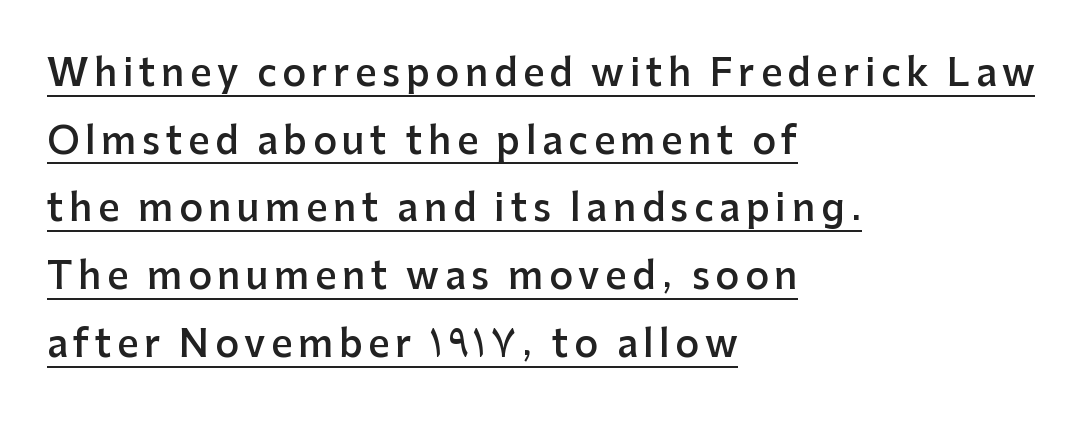
The image shows 37 px semibold sans-serif type, upright; set left-aligned, line spacing 1.83x, underlined; low stroke contrast and a medium x-height.
